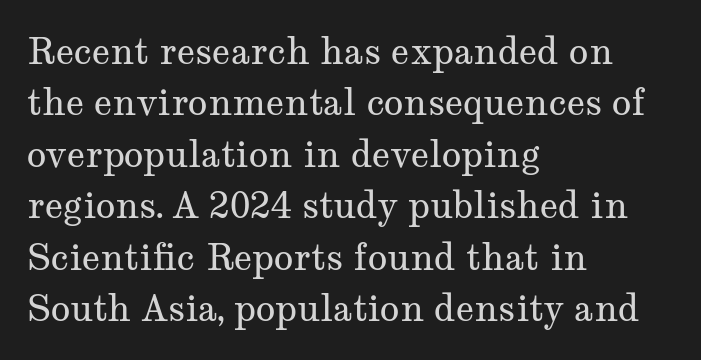
{"serif": "yes", "italic": "no", "bold": "no", "weight": "regular", "width": "wide", "stroke_contrast": "medium", "x_height": "medium", "monospaced": "no", "underline": "no", "align": "left", "line_spacing": "normal", "line_spacing_ratio": 1.43, "letter_spacing": "normal", "letter_spacing_em": 0.0, "glyph_px": 36}
